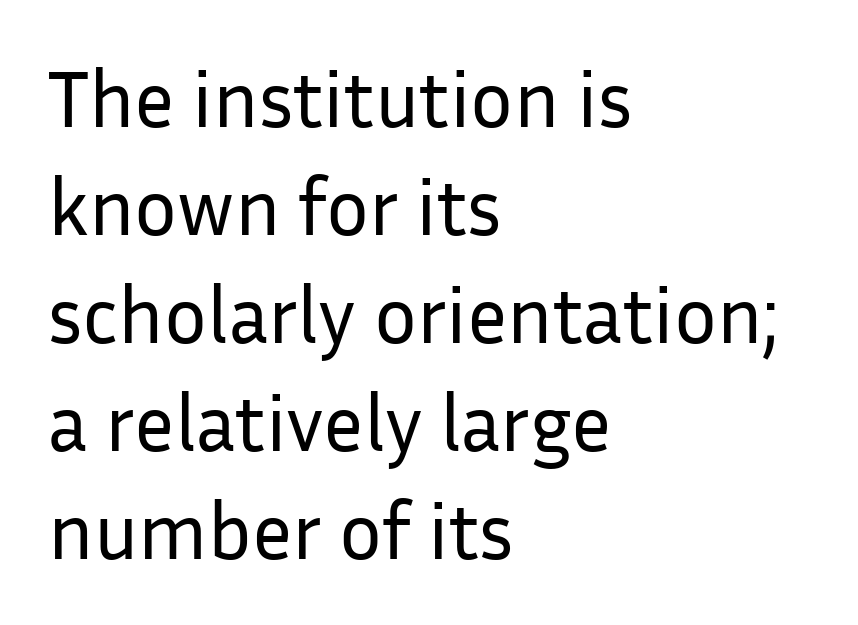
Posture: straight, roman, zero tilt. The ragged edge is on the right, which tells us the setting is flush left. Horizontal bands of white between lines are of average thickness. The weight would be labelled regular, book, light, or lighter still. Character widths vary here, with narrow letters taking less room than wide ones.
